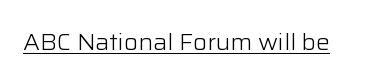
{"italic": "no", "bold": "no", "underline": "yes", "letter_spacing": "normal", "letter_spacing_em": 0.0, "glyph_px": 23}
